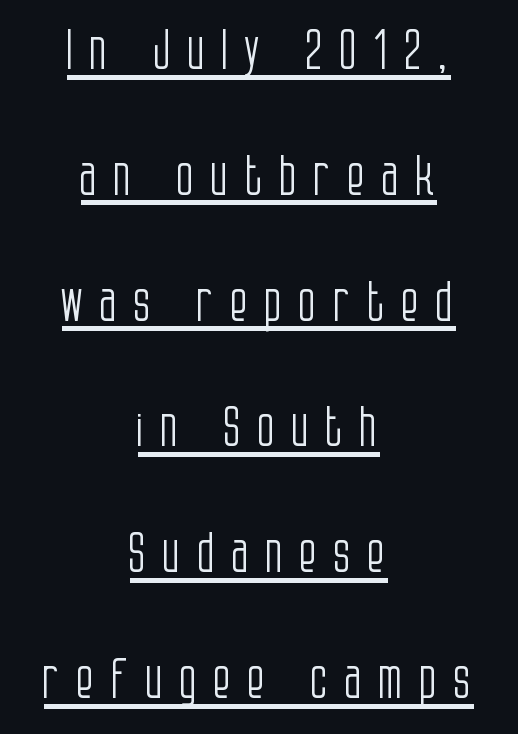
The image shows 54 px light, condensed sans-serif type, upright; set centered, loose line spacing (2.33x), unusually wide letter spacing (+0.29 em), underlined; low stroke contrast and a large x-height.
